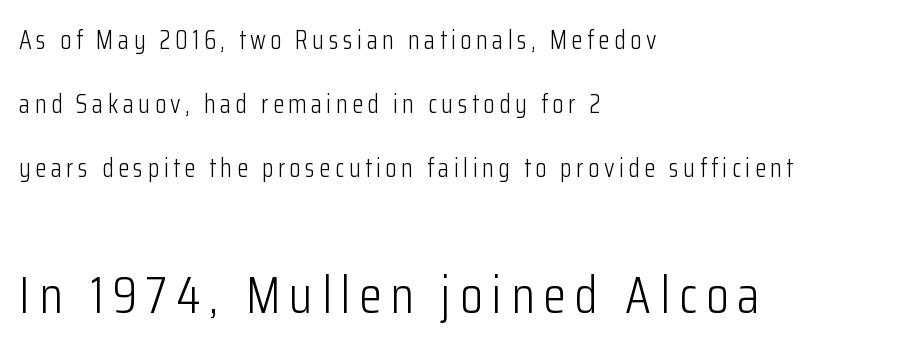
{"serif": "no", "italic": "no", "bold": "no", "weight": "light", "width": "condensed", "stroke_contrast": "low", "x_height": "medium", "monospaced": "no", "underline": "no", "align": "left", "line_spacing": "loose", "line_spacing_ratio": 2.47, "larger_block": "second", "size_ratio": 2.0, "glyph_px": 52}
